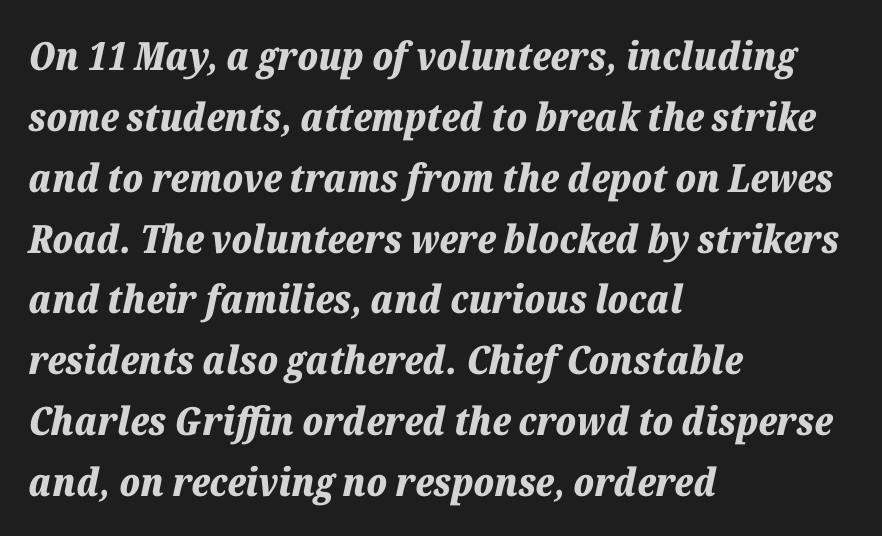
Q: Is the text bold? A: Yes.
Q: Is the text italic (slanted)? A: Yes, it leans right by about 12 degrees.
Q: Is the text underlined? A: No.
Q: How is the paragraph aligned? A: Left-aligned.
Q: Is the spacing between letters normal or unusually wide? A: Normal.
Q: Is the spacing between lines tight, normal or loose? A: Normal.
Q: Width (condensed, normal, or wide)? A: Normal.
Q: Stroke contrast? A: Low.
Q: x-height? A: Medium.
Q: Monospaced? A: No.
